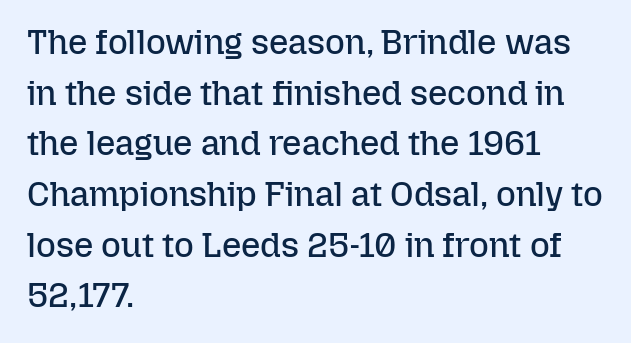
{"italic": "no", "bold": "no", "weight": "regular", "width": "normal", "stroke_contrast": "low", "x_height": "medium", "monospaced": "no", "underline": "no", "align": "left", "line_spacing": "normal", "line_spacing_ratio": 1.49, "letter_spacing": "normal", "letter_spacing_em": 0.0, "glyph_px": 34}
